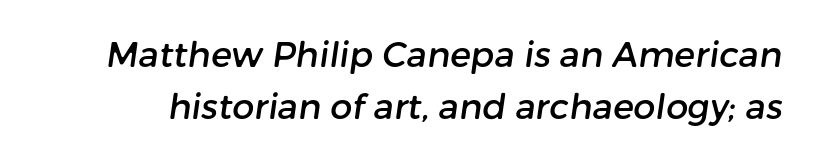
The letters carry no serifs — their stems end cleanly without finishing strokes. Default kerning and tracking; the words read as compact shapes. Each new line begins a customary step beneath the previous one. Nobody drew a line under any word here. Proportional: the letters do not fall into vertical columns.
